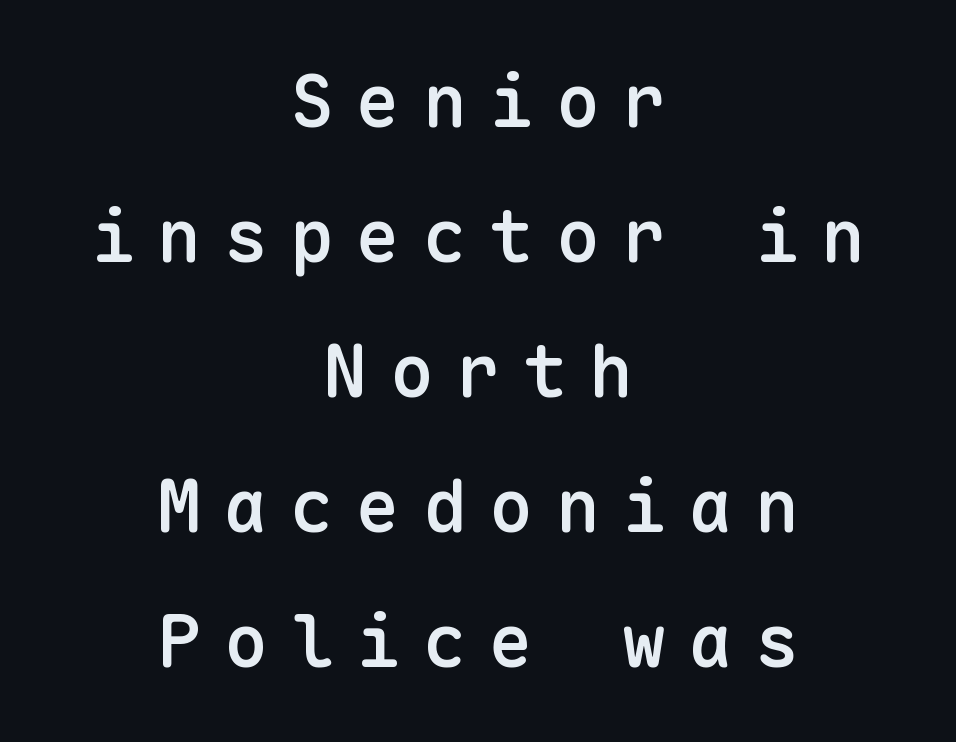
Q: Is the text bold? A: Semi-bold.
Q: Is the text italic (slanted)? A: No, it is upright.
Q: Is the typeface a serif or a sans-serif typeface? A: Sans-serif.
Q: Is the text underlined? A: No.
Q: How is the paragraph aligned? A: Centered.
Q: Is the spacing between letters normal or unusually wide? A: Unusually wide.
Q: Width (condensed, normal, or wide)? A: Normal.
Q: Stroke contrast? A: Low.
Q: x-height? A: Medium.
Q: Monospaced? A: Yes.
